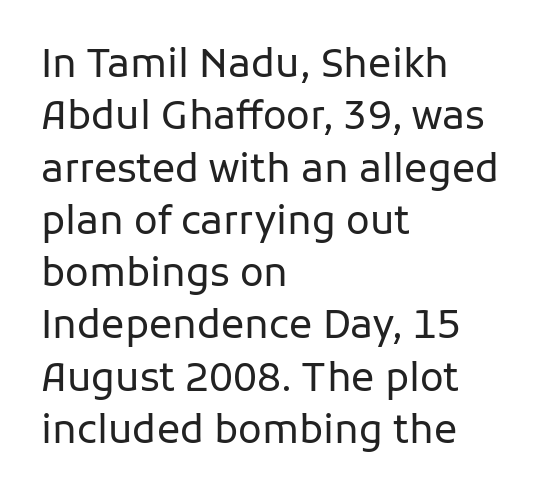
{"serif": "no", "italic": "no", "bold": "no", "weight": "regular", "width": "normal", "stroke_contrast": "low", "x_height": "medium", "monospaced": "no", "underline": "no", "align": "left", "line_spacing": "normal", "line_spacing_ratio": 1.34, "letter_spacing": "normal", "letter_spacing_em": 0.0, "glyph_px": 39}
